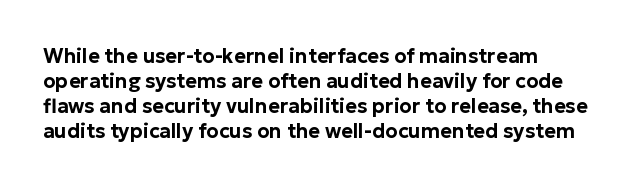
{"italic": "no", "underline": "no", "align": "left", "line_spacing": "normal", "line_spacing_ratio": 1.25, "letter_spacing": "normal", "letter_spacing_em": 0.0, "glyph_px": 20}
